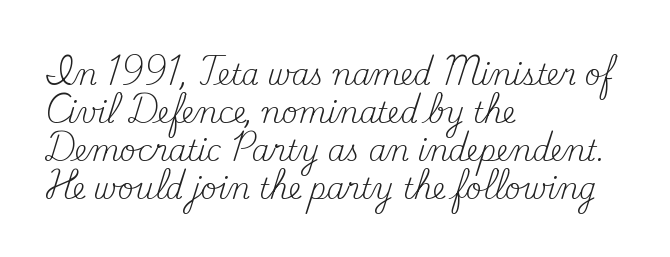
{"serif": "yes", "bold": "no", "weight": "regular", "width": "normal", "stroke_contrast": "medium", "x_height": "small", "monospaced": "no", "underline": "no", "align": "left", "line_spacing": "normal", "line_spacing_ratio": 1.36, "letter_spacing": "normal", "letter_spacing_em": 0.0, "glyph_px": 28}
